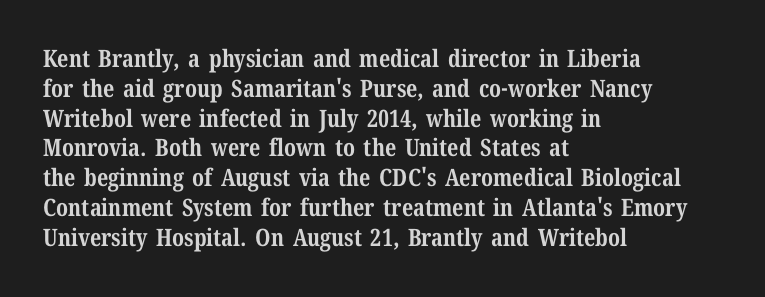
{"italic": "no", "bold": "yes", "underline": "no", "align": "left", "line_spacing_ratio": 1.24, "letter_spacing": "normal", "letter_spacing_em": 0.0, "glyph_px": 24}
